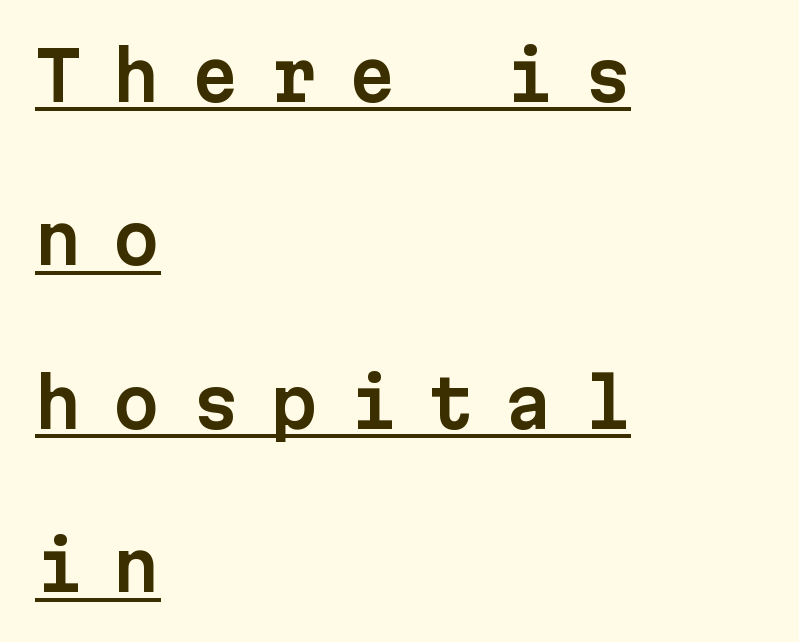
Q: Is the text italic (slanted)? A: No, it is upright.
Q: Is the typeface a serif or a sans-serif typeface? A: Sans-serif.
Q: Is the text underlined? A: Yes.
Q: How is the paragraph aligned? A: Left-aligned.
Q: Is the spacing between letters normal or unusually wide? A: Unusually wide.
Q: Is the spacing between lines tight, normal or loose? A: Loose.
Q: Width (condensed, normal, or wide)? A: Normal.
Q: Stroke contrast? A: Low.
Q: x-height? A: Medium.
Q: Monospaced? A: Yes.
